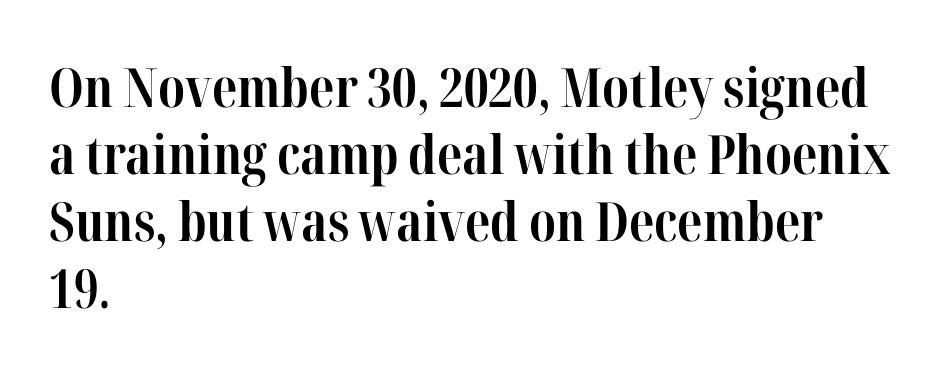
The image shows 54 px bold, condensed serif type, upright; set left-aligned, line spacing 1.24x, normal letter spacing, not underlined; high stroke contrast and a medium x-height.
